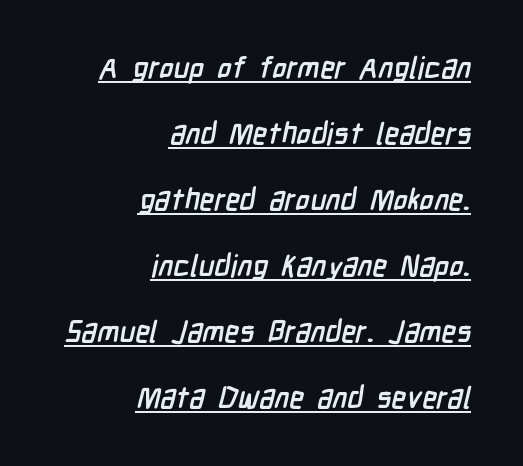
The image shows 30 px semibold, condensed sans-serif type; set right-aligned, loose line spacing (2.2x), normal letter spacing, underlined; low stroke contrast and a medium x-height.
